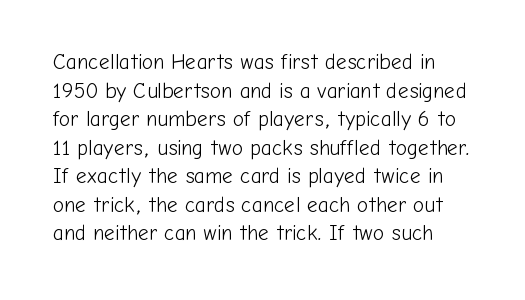
{"italic": "no", "bold": "no", "underline": "no", "line_spacing": "normal", "line_spacing_ratio": 1.36, "letter_spacing": "normal", "letter_spacing_em": 0.0, "glyph_px": 21}
